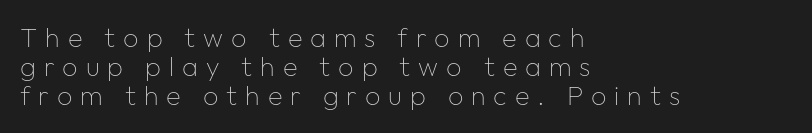
{"italic": "no", "bold": "no", "underline": "no", "align": "left", "line_spacing": "tight", "line_spacing_ratio": 1.07, "letter_spacing": "wide", "letter_spacing_em": 0.29, "glyph_px": 27}
